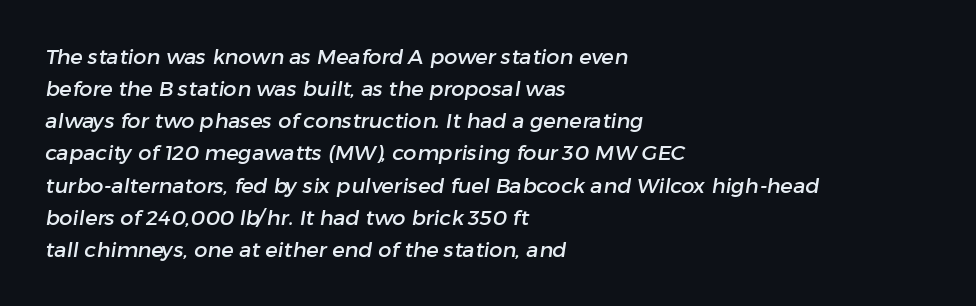
The image shows 21 px text type; set left-aligned, normal line spacing (1.53x), normal letter spacing, not underlined.
